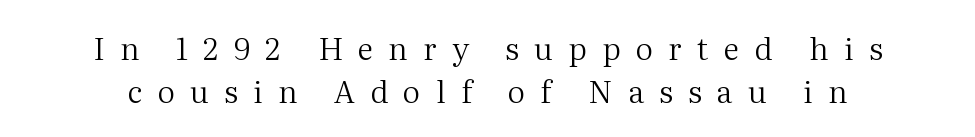
{"serif": "yes", "italic": "no", "bold": "no", "weight": "regular", "width": "normal", "stroke_contrast": "medium", "x_height": "medium", "monospaced": "no", "underline": "no", "line_spacing": "normal", "line_spacing_ratio": 1.4, "letter_spacing": "wide", "letter_spacing_em": 0.49, "glyph_px": 31}
